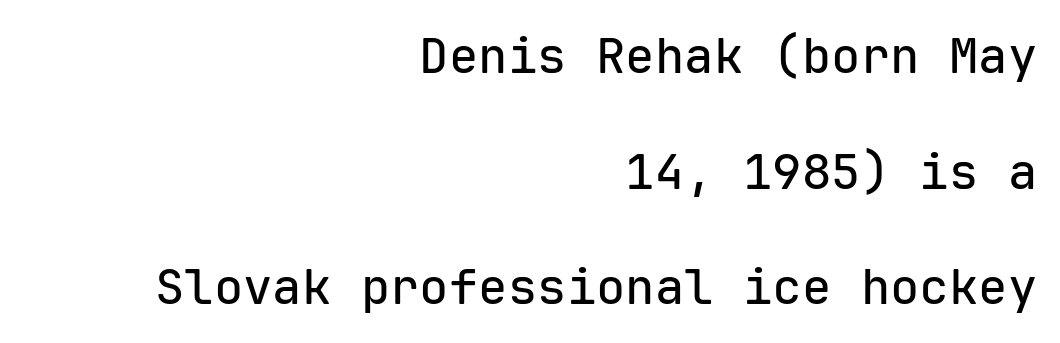
{"serif": "no", "italic": "no", "width": "normal", "stroke_contrast": "low", "x_height": "medium", "monospaced": "yes", "underline": "no", "align": "right", "line_spacing": "loose", "line_spacing_ratio": 2.36, "letter_spacing": "normal", "letter_spacing_em": 0.0, "glyph_px": 49}
